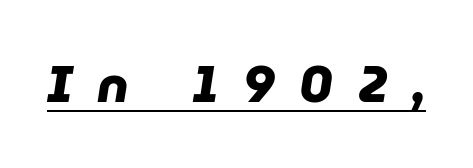
Q: Is the text bold? A: Yes.
Q: Is the typeface a serif or a sans-serif typeface? A: Sans-serif.
Q: Is the text underlined? A: Yes.
Q: Is the spacing between letters normal or unusually wide? A: Unusually wide.
Q: Width (condensed, normal, or wide)? A: Normal.
Q: Stroke contrast? A: Low.
Q: x-height? A: Medium.
Q: Monospaced? A: No.
